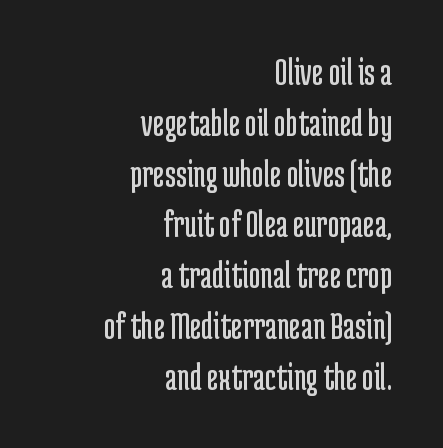
{"serif": "no", "italic": "no", "bold": "no", "weight": "regular", "width": "condensed", "stroke_contrast": "low", "x_height": "medium", "monospaced": "no", "underline": "no", "align": "right", "line_spacing": "normal", "line_spacing_ratio": 1.27, "letter_spacing": "normal", "letter_spacing_em": 0.0, "glyph_px": 40}
